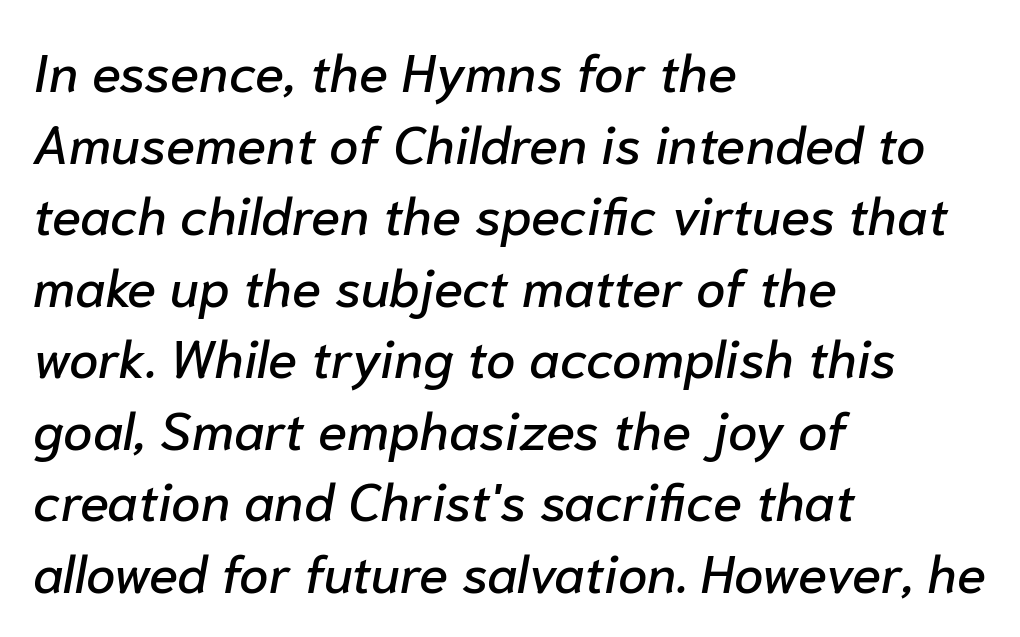
Q: Is the text italic (slanted)? A: Yes, it leans right by about 10 degrees.
Q: Is the text underlined? A: No.
Q: How is the paragraph aligned? A: Left-aligned.
Q: Is the spacing between letters normal or unusually wide? A: Normal.
Q: Is the spacing between lines tight, normal or loose? A: Normal.
Q: Width (condensed, normal, or wide)? A: Normal.
Q: Stroke contrast? A: Low.
Q: x-height? A: Medium.
Q: Monospaced? A: No.
